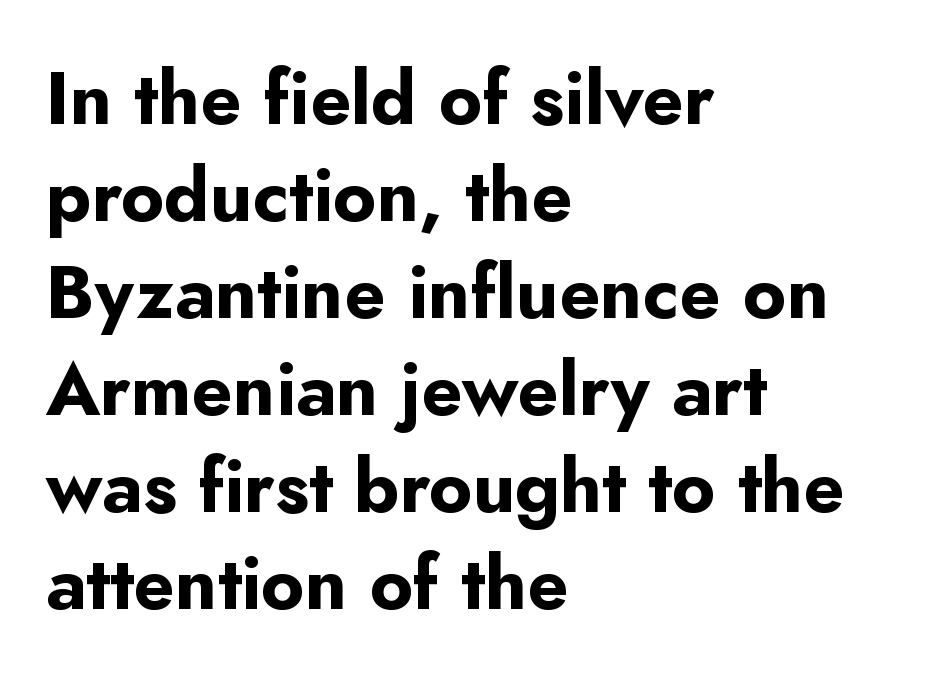
Weight check: bold — yes, fully. The font's upright variant was chosen for this text. The lines in this sample share a left origin and differ only in where they stop. This block has exactly the height ordinary leading produces. The gap between lines stays unmarked.
